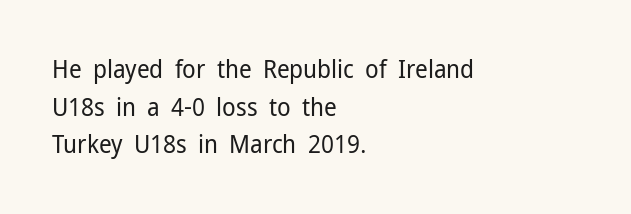
Q: Is the text bold? A: No.
Q: Is the text italic (slanted)? A: No, it is upright.
Q: Is the text underlined? A: No.
Q: How is the paragraph aligned? A: Left-aligned.
Q: Is the spacing between letters normal or unusually wide? A: Normal.
Q: Is the spacing between lines tight, normal or loose? A: Normal.
